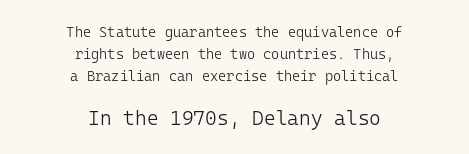
The image shows 20 px text type, upright; set centered, normal line spacing (1.57x), normal letter spacing, not underlined; the second (bottom) block is 1.43x larger.
